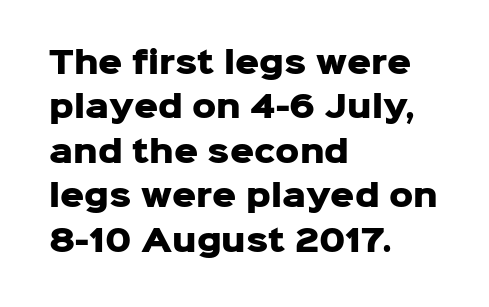
The image shows 30 px heavy sans-serif type, upright; set left-aligned, normal line spacing (1.48x), normal letter spacing, not underlined; low stroke contrast and a medium x-height.
